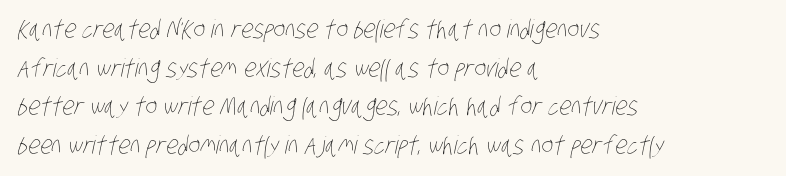
{"bold": "no", "underline": "no", "align": "left", "line_spacing": "normal", "line_spacing_ratio": 1.55, "letter_spacing": "normal", "letter_spacing_em": 0.0, "glyph_px": 25}
